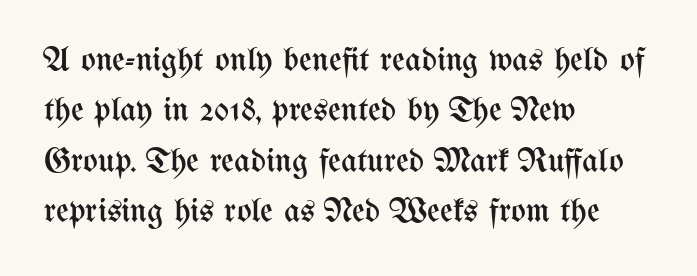
{"italic": "no", "bold": "no", "weight": "regular", "width": "condensed", "stroke_contrast": "medium", "x_height": "medium", "monospaced": "no", "underline": "no", "align": "left", "line_spacing": "normal", "line_spacing_ratio": 1.44, "letter_spacing": "normal", "letter_spacing_em": 0.0, "glyph_px": 35}
